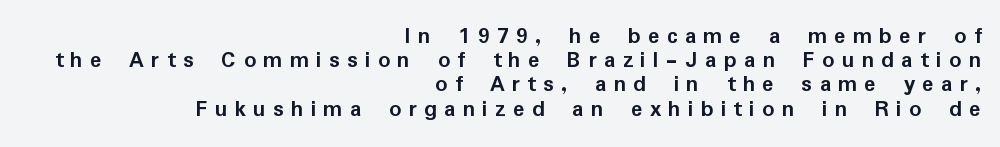
The image shows 24 px bold type, upright; set right-aligned, tight line spacing (1.01x), unusually wide letter spacing (+0.3 em), not underlined.
